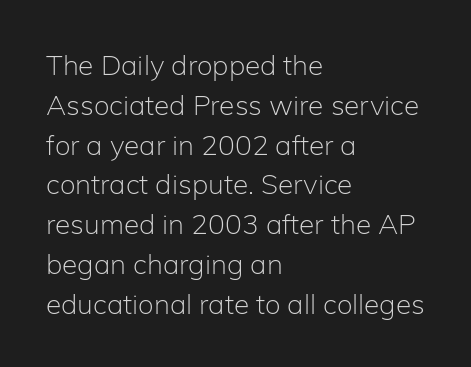
Upright lettering throughout. Compared with a centered layout, this one pins lines to the left instead. The line texture is even and compact thanks to regular tracking. Look at the bottom of the vertical strokes: they stop flat, with no serifs. The face used here is proportionally spaced, like ordinary book or web type. Summary of weight: not heavy and not bold.
